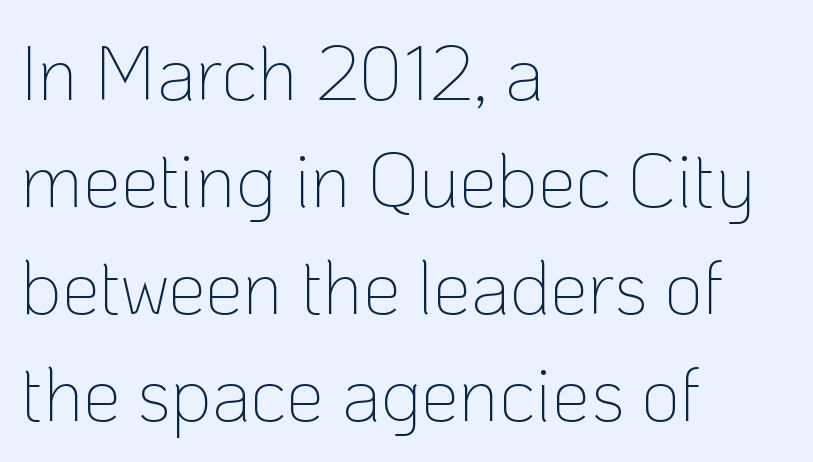
The strokes are not fattened; the text isn't bold. The type sits square on the baseline with zero lean. Teacher's note: observe the even left margin — that is flush-left alignment. Stroke terminals: plain, sans-serif.
